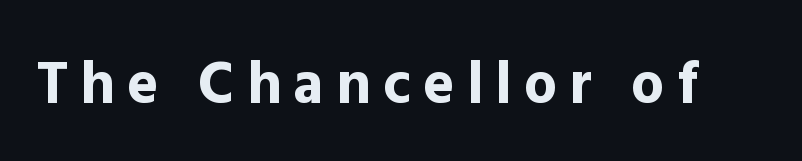
{"serif": "no", "italic": "no", "bold": "yes", "weight": "bold", "width": "normal", "x_height": "medium", "monospaced": "no", "underline": "no", "letter_spacing": "wide", "letter_spacing_em": 0.21, "glyph_px": 59}
